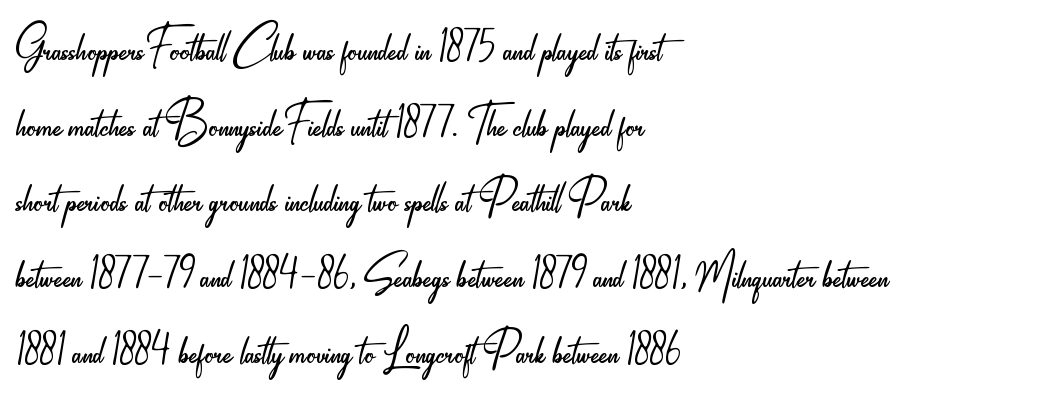
The strokes carry an ordinary text weight at most. The lines in this sample share a left origin and differ only in where they stop. Bare-footed words on every line.
